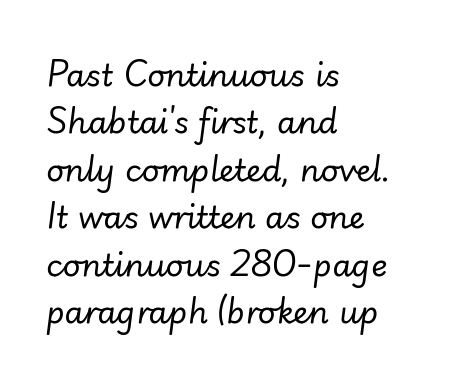
Q: Is the text bold? A: No.
Q: Is the text italic (slanted)? A: Yes, it leans right by about 7 degrees.
Q: Is the text underlined? A: No.
Q: How is the paragraph aligned? A: Left-aligned.
Q: Is the spacing between letters normal or unusually wide? A: Normal.
Q: Is the spacing between lines tight, normal or loose? A: Normal.
Q: Width (condensed, normal, or wide)? A: Normal.
Q: Stroke contrast? A: Low.
Q: x-height? A: Small.
Q: Monospaced? A: No.
